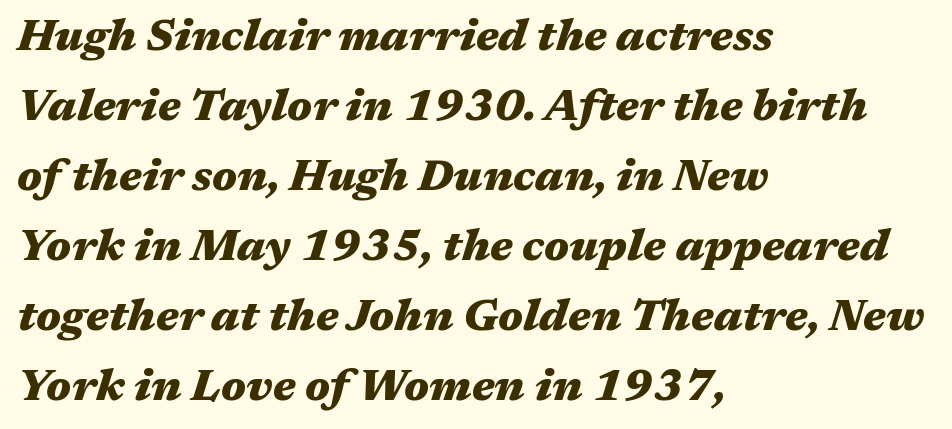
The image shows 44 px heavy, wide type, italic (leaning right); set left-aligned, normal line spacing (1.59x), normal letter spacing, not underlined; medium stroke contrast and a medium x-height.
